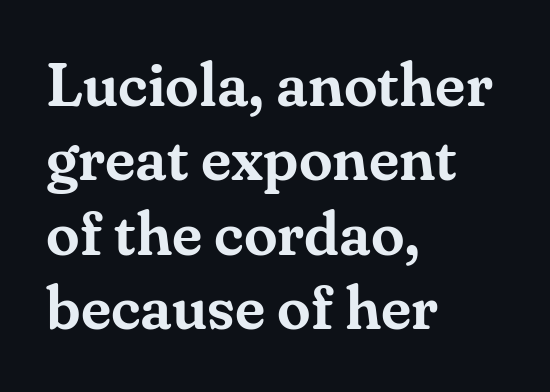
Q: Is the text italic (slanted)? A: No, it is upright.
Q: Is the typeface a serif or a sans-serif typeface? A: Serif.
Q: Is the text underlined? A: No.
Q: How is the paragraph aligned? A: Left-aligned.
Q: Is the spacing between letters normal or unusually wide? A: Normal.
Q: Width (condensed, normal, or wide)? A: Normal.
Q: Stroke contrast? A: Medium.
Q: x-height? A: Small.
Q: Monospaced? A: No.
